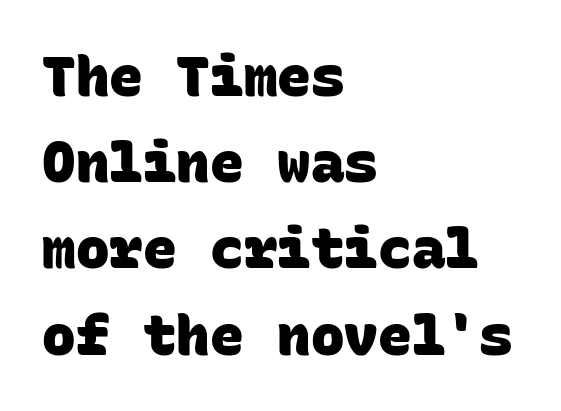
Look at the tracking — it's just the regular setting, nothing added. Interline gaps are of average width in this sample. The space directly below the letters is spotless. The strokes are fattened all the way to bold. Do the characters align in a grid? Yes, the font is monospaced.
